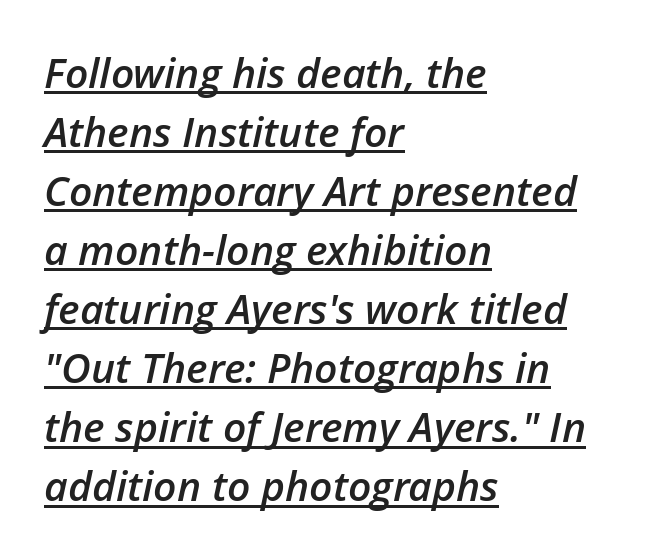
{"italic": "yes", "lean": "right", "slant_degrees": 12, "bold": "semi", "weight": "semibold", "width": "normal", "stroke_contrast": "low", "x_height": "medium", "monospaced": "no", "underline": "yes", "align": "left", "line_spacing": "normal", "line_spacing_ratio": 1.44, "letter_spacing": "normal", "letter_spacing_em": 0.0, "glyph_px": 41}
